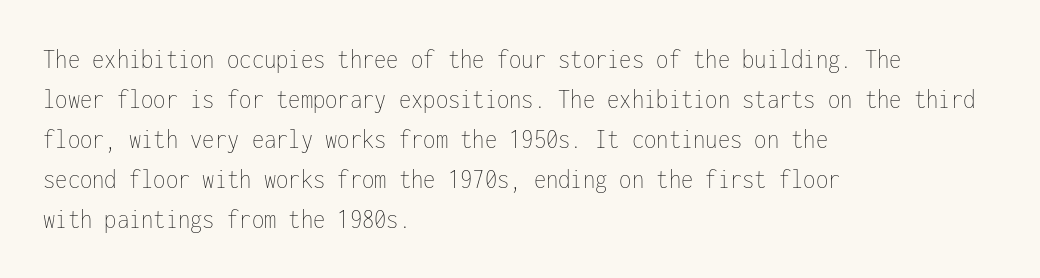
The paragraph shown leans on its left margin. Does the leading feel generous? No, just average. When letters stand straight like this, we call the style roman or upright. The line texture is even and compact thanks to regular tracking.
